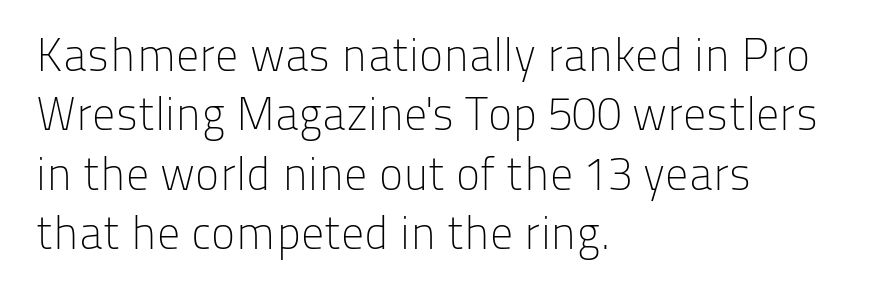
The image shows 46 px light sans-serif type, upright; set left-aligned, normal line spacing (1.29x), normal letter spacing, not underlined; low stroke contrast and a medium x-height.
